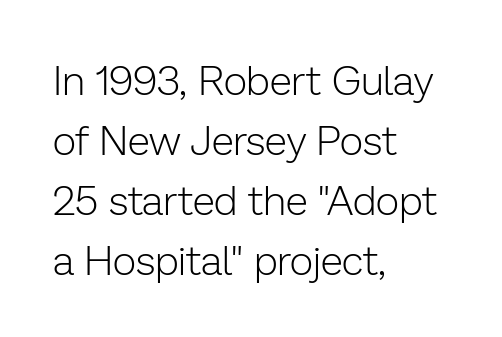
The image shows 41 px light sans-serif type, upright; set left-aligned, normal line spacing (1.46x), normal letter spacing, not underlined; low stroke contrast and a medium x-height.
